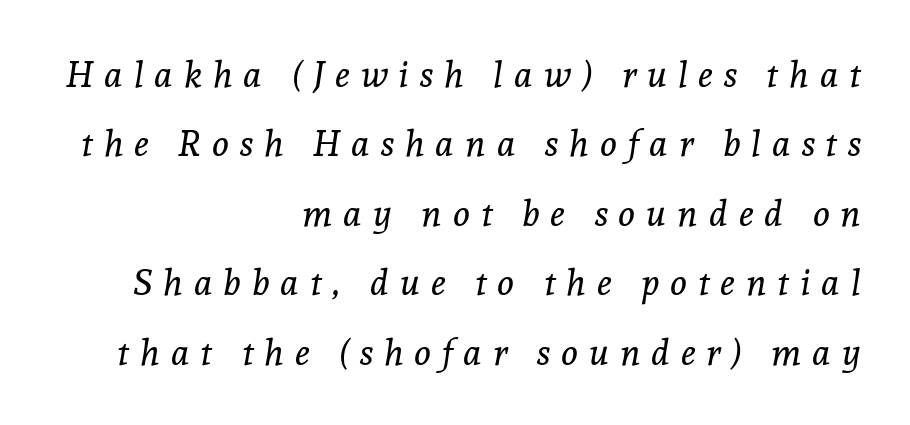
{"serif": "yes", "italic": "yes", "lean": "right", "slant_degrees": 8, "bold": "no", "weight": "regular", "width": "normal", "x_height": "medium", "monospaced": "no", "underline": "no", "align": "right", "line_spacing": "loose", "line_spacing_ratio": 1.93, "letter_spacing": "wide", "letter_spacing_em": 0.3, "glyph_px": 36}
